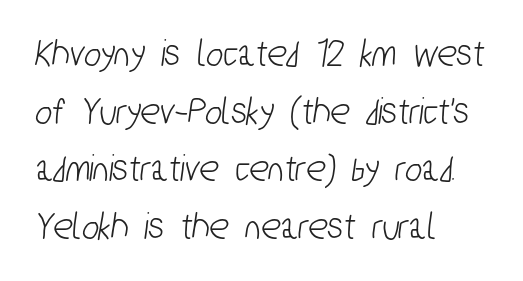
The image shows 40 px condensed sans-serif type; set left-aligned, normal line spacing (1.44x), normal letter spacing, not underlined; low stroke contrast and a medium x-height.
